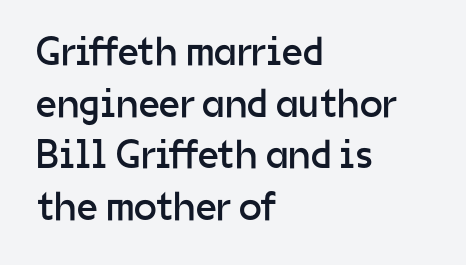
The setting favours the left margin, as ordinary paragraphs usually do. The type sits square on the baseline with zero lean. What kind of face is this? One without serifs — a sans. There is no visible air inserted between adjacent glyphs. No chunkiness to these letters — they're not bold.
